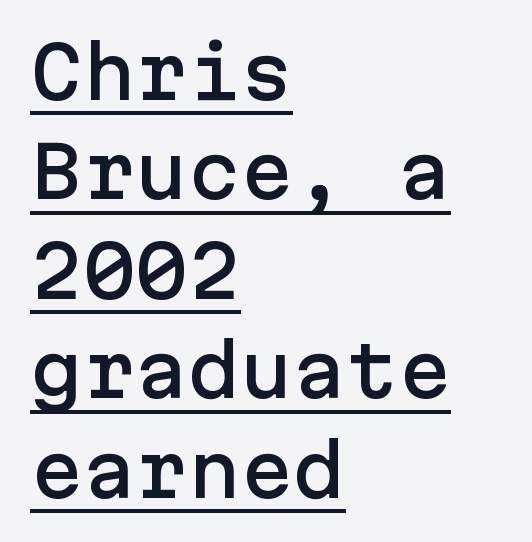
{"serif": "no", "italic": "no", "width": "normal", "stroke_contrast": "low", "x_height": "medium", "underline": "yes", "align": "left", "line_spacing": "normal", "line_spacing_ratio": 1.42, "letter_spacing": "normal", "letter_spacing_em": 0.0, "glyph_px": 70}
